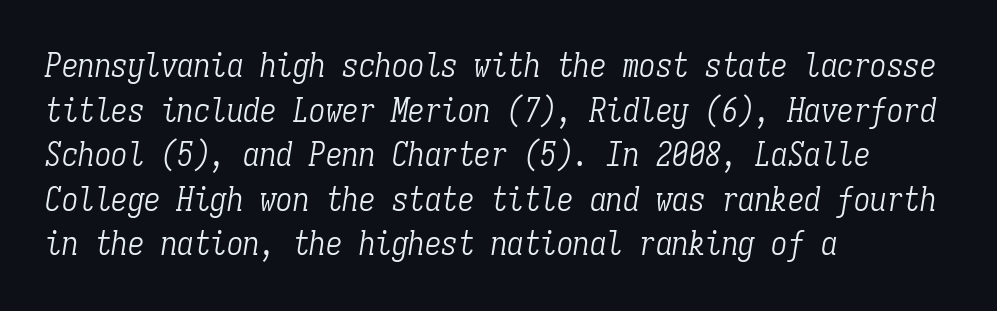
Q: Is the text bold? A: No.
Q: Is the text italic (slanted)? A: Yes, it leans right by about 9 degrees.
Q: Is the typeface a serif or a sans-serif typeface? A: Serif.
Q: Is the text underlined? A: No.
Q: How is the paragraph aligned? A: Left-aligned.
Q: Is the spacing between letters normal or unusually wide? A: Normal.
Q: Is the spacing between lines tight, normal or loose? A: Normal.
Q: Width (condensed, normal, or wide)? A: Condensed.
Q: Stroke contrast? A: Low.
Q: x-height? A: Medium.
Q: Monospaced? A: Yes.
